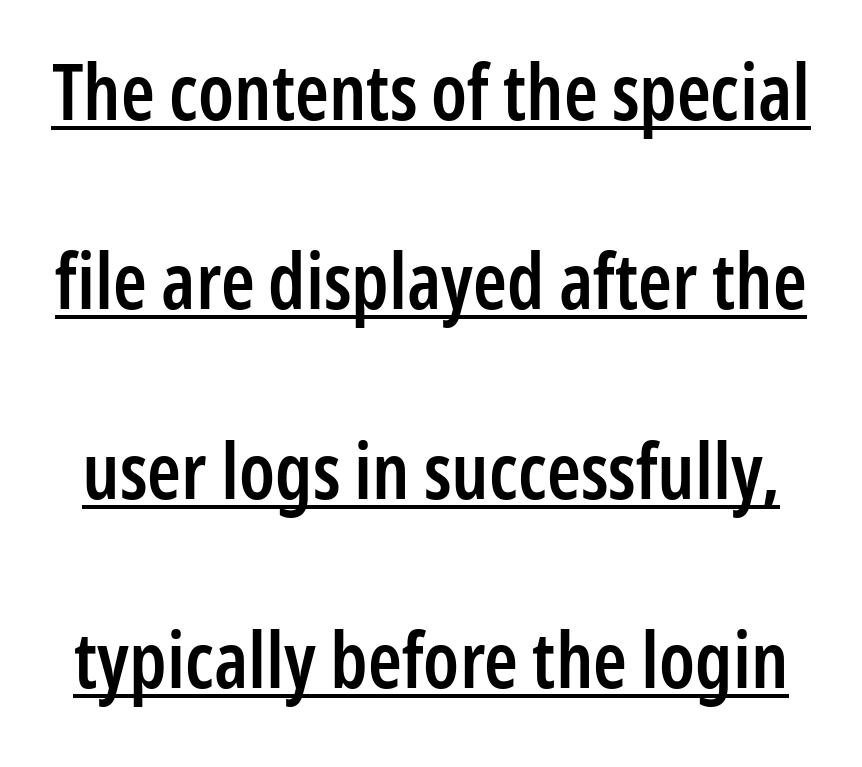
{"serif": "no", "italic": "no", "bold": "semi", "weight": "semibold", "width": "condensed", "stroke_contrast": "low", "x_height": "medium", "monospaced": "no", "underline": "yes", "line_spacing": "loose", "line_spacing_ratio": 2.46, "letter_spacing": "normal", "letter_spacing_em": 0.0, "glyph_px": 77}
